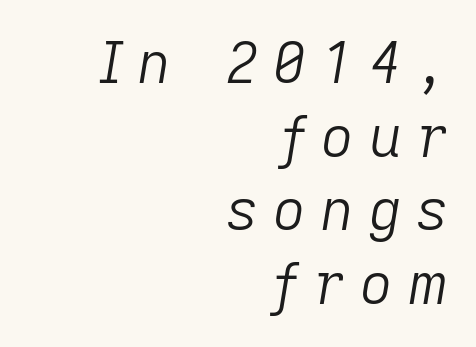
Q: Is the text bold? A: No.
Q: Is the text italic (slanted)? A: Yes, it leans right by about 9 degrees.
Q: Is the text underlined? A: No.
Q: How is the paragraph aligned? A: Right-aligned.
Q: Is the spacing between letters normal or unusually wide? A: Unusually wide.
Q: Is the spacing between lines tight, normal or loose? A: Normal.
Q: Width (condensed, normal, or wide)? A: Normal.
Q: Stroke contrast? A: Low.
Q: x-height? A: Medium.
Q: Monospaced? A: No.
